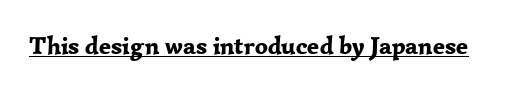
Q: Is the text bold? A: Yes.
Q: Is the text italic (slanted)? A: No, it is upright.
Q: Is the text underlined? A: Yes.
Q: Is the spacing between letters normal or unusually wide? A: Normal.
